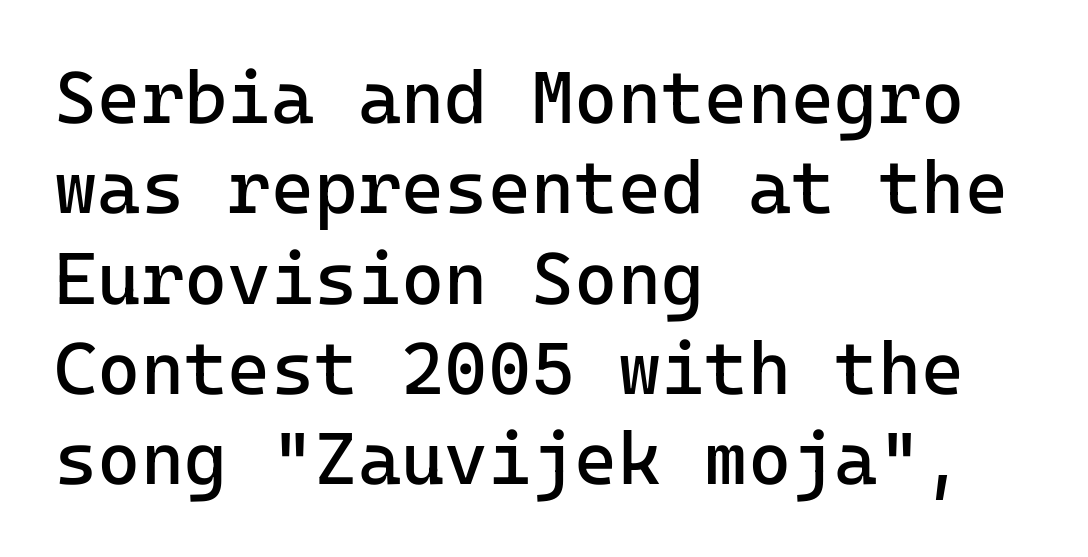
The image shows 74 px regular-weight sans-serif type, upright, monospaced; set left-aligned, line spacing 1.22x, normal letter spacing, not underlined; low stroke contrast and a medium x-height.
